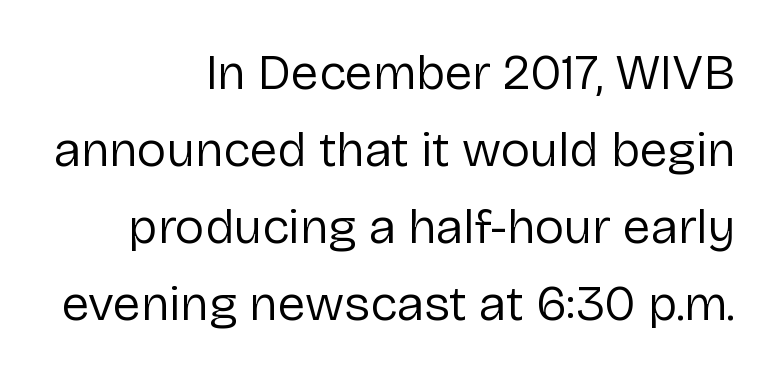
{"serif": "no", "italic": "no", "bold": "no", "weight": "regular", "width": "normal", "stroke_contrast": "low", "x_height": "medium", "monospaced": "no", "underline": "no", "align": "right", "line_spacing": "normal", "line_spacing_ratio": 1.54, "letter_spacing": "normal", "letter_spacing_em": 0.0, "glyph_px": 50}
